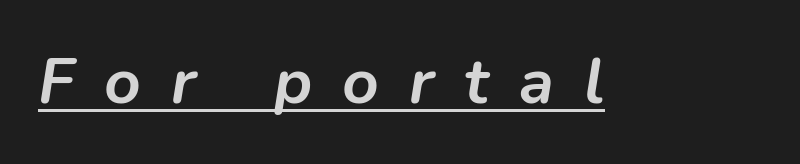
{"italic": "yes", "lean": "right", "slant_degrees": 9, "bold": "yes", "weight": "semibold", "width": "normal", "stroke_contrast": "low", "x_height": "medium", "monospaced": "no", "underline": "yes", "letter_spacing": "wide", "letter_spacing_em": 0.47, "glyph_px": 64}
